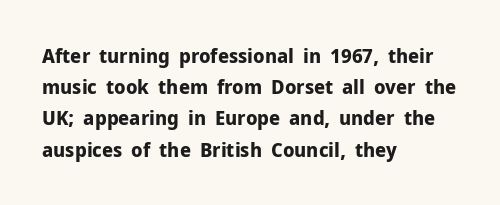
Beneath every word, the page is bare. The letterforms sit shoulder to shoulder at normal distance. The typesetter chose a ragged-right arrangement here. What weight is shown? A full bold with thick strokes.
